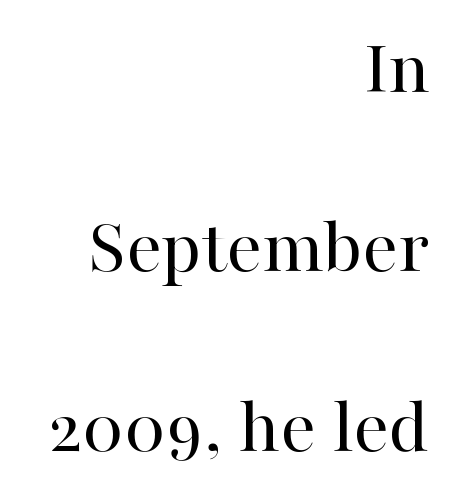
{"serif": "yes", "italic": "no", "bold": "no", "weight": "regular", "width": "normal", "stroke_contrast": "high", "x_height": "medium", "monospaced": "no", "underline": "no", "align": "right", "line_spacing": "loose", "line_spacing_ratio": 2.27, "letter_spacing": "normal", "letter_spacing_em": 0.0, "glyph_px": 79}
